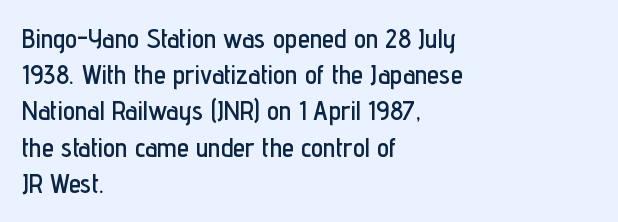
Q: Is the text italic (slanted)? A: No, it is upright.
Q: Is the text underlined? A: No.
Q: How is the paragraph aligned? A: Left-aligned.
Q: Is the spacing between letters normal or unusually wide? A: Normal.
Q: Is the spacing between lines tight, normal or loose? A: Normal.
